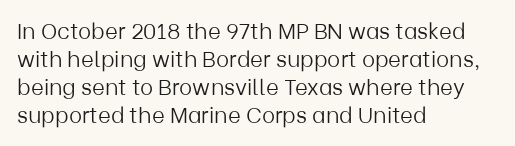
Q: Is the text bold? A: No.
Q: Is the text italic (slanted)? A: No, it is upright.
Q: Is the text underlined? A: No.
Q: How is the paragraph aligned? A: Left-aligned.
Q: Is the spacing between letters normal or unusually wide? A: Normal.
Q: Is the spacing between lines tight, normal or loose? A: Normal.
